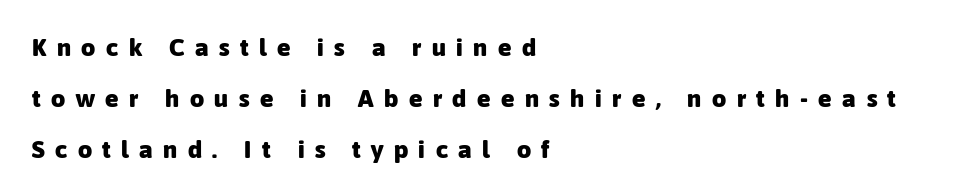
Style check: upright. The glyphs have the mass of a bold cut. Type without underlining. Does extra space separate the letters? Yes, quite a lot of it. This rendering uses left alignment, leaving the right contour irregular. The space between consecutive lines is lavish.
